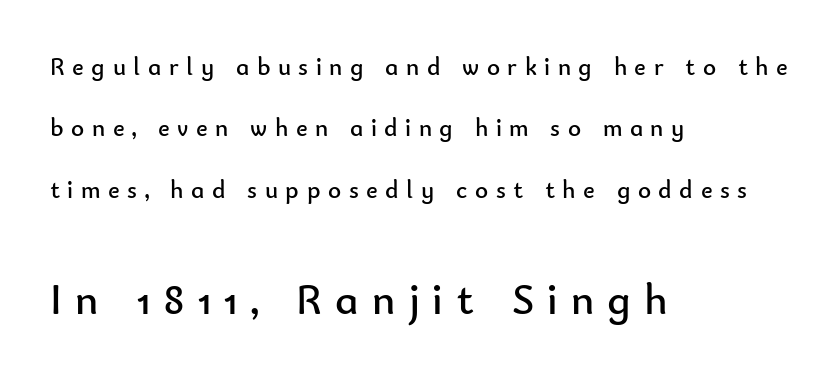
{"serif": "no", "italic": "no", "bold": "no", "weight": "regular", "width": "normal", "stroke_contrast": "low", "x_height": "small", "monospaced": "no", "underline": "no", "align": "left", "line_spacing": "loose", "line_spacing_ratio": 2.46, "letter_spacing": "wide", "letter_spacing_em": 0.3, "larger_block": "second", "size_ratio": 1.76, "glyph_px": 44}
